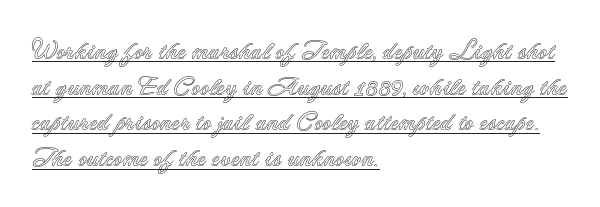
{"underline": "yes", "align": "left", "line_spacing": "normal", "line_spacing_ratio": 1.43, "letter_spacing": "normal", "letter_spacing_em": 0.0, "glyph_px": 25}
